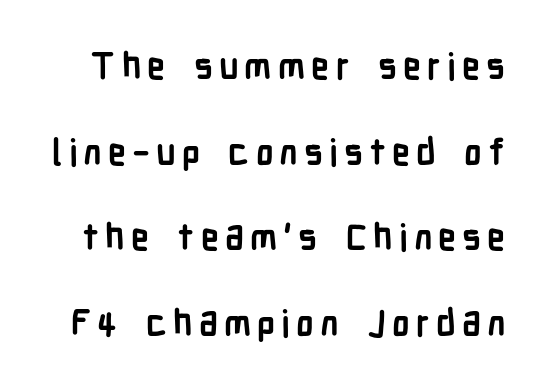
The image shows 36 px semibold, condensed sans-serif type, upright; set loose line spacing (2.38x), not underlined; low stroke contrast and a medium x-height.
